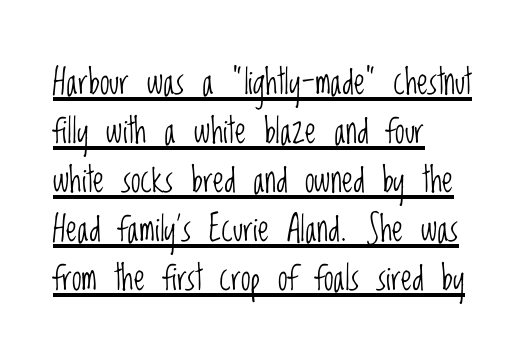
The image shows 35 px light, condensed sans-serif type, upright; set left-aligned, normal line spacing (1.4x), normal letter spacing, underlined; low stroke contrast and a large x-height.
